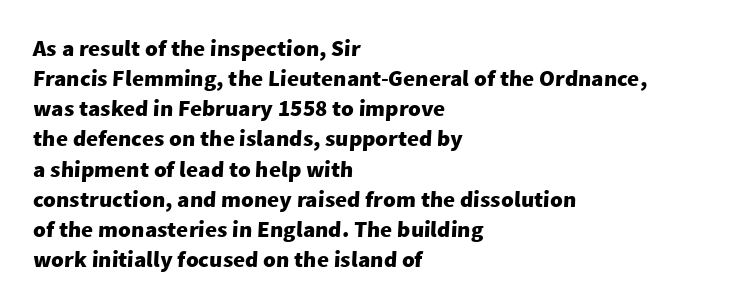
Glyph-to-glyph distance matches everyday printed text. These lines stack with their left ends in a neat column. A bare baseline throughout the passage. Baseline-to-baseline distance is the conventional proportion of letter height. The strokes are fattened all the way to bold.
